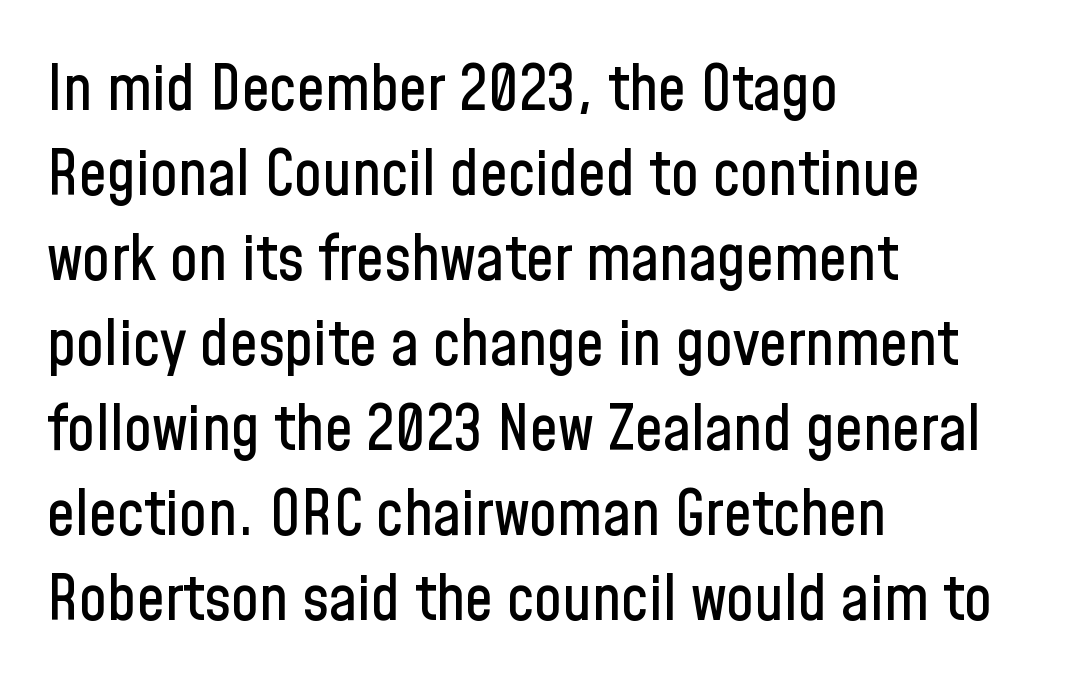
Note the varied advance widths — an 'i' is clearly narrower than an 'm'. Every character sits straight up, as roman type does. The string is rendered with underlining switched off. You could call the tracking neutral — neither tight nor loose. Classification — sans serif. Is the block centered? No — it sits flush against the left margin.
